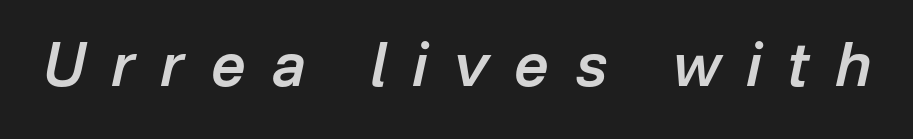
When letters slant like this, we call the style italic. Type without underlining. Substantial extra tracking has been applied to these lines. You could not count columns in this text — the font is proportionally spaced. The strokes are fattened partway — semibold, not bold.
